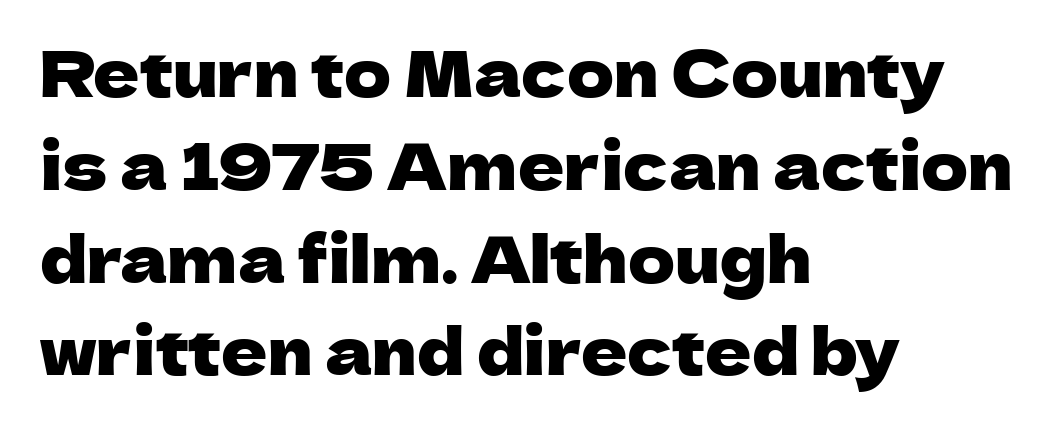
The image shows 64 px sans-serif type, upright; set left-aligned, normal line spacing (1.45x), normal letter spacing, not underlined; low stroke contrast and a medium x-height.
